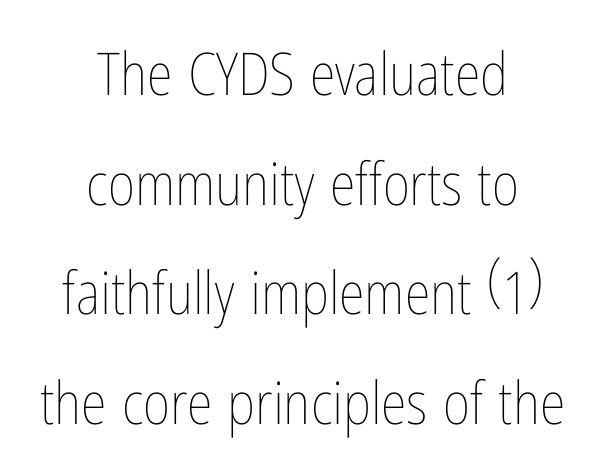
Q: Is the text bold? A: No.
Q: Is the text italic (slanted)? A: No, it is upright.
Q: Is the text underlined? A: No.
Q: How is the paragraph aligned? A: Centered.
Q: Is the spacing between letters normal or unusually wide? A: Normal.
Q: Width (condensed, normal, or wide)? A: Condensed.
Q: Stroke contrast? A: Low.
Q: x-height? A: Medium.
Q: Monospaced? A: No.
